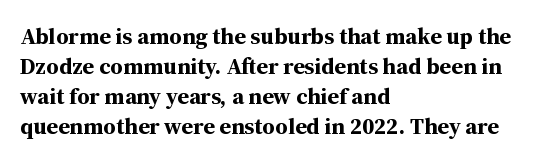
The image shows 23 px bold type, upright; set left-aligned, normal line spacing (1.3x), normal letter spacing, not underlined.
